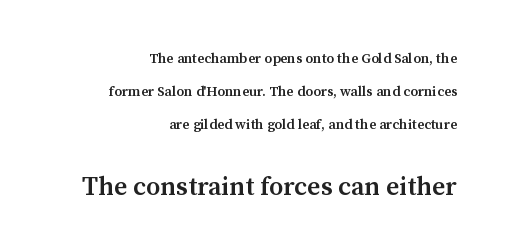
{"italic": "no", "bold": "semi", "underline": "no", "align": "right", "line_spacing": "loose", "line_spacing_ratio": 2.36, "letter_spacing": "normal", "letter_spacing_em": 0.0, "larger_block": "second", "size_ratio": 1.86, "glyph_px": 26}
